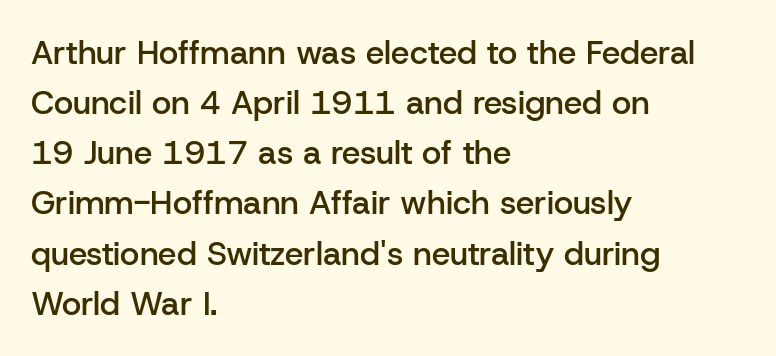
{"serif": "no", "italic": "no", "bold": "semi", "weight": "semibold", "width": "normal", "stroke_contrast": "low", "x_height": "medium", "monospaced": "no", "underline": "no", "align": "left", "line_spacing": "normal", "line_spacing_ratio": 1.52, "letter_spacing": "normal", "letter_spacing_em": 0.0, "glyph_px": 33}
